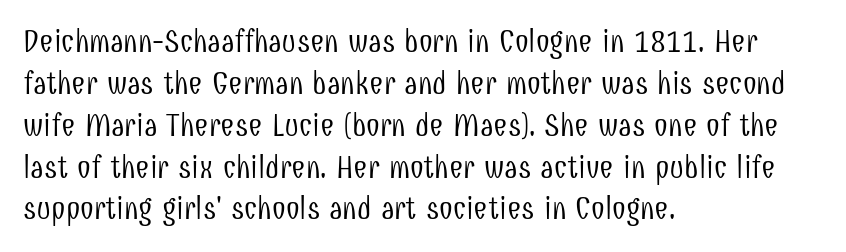
{"serif": "no", "italic": "no", "bold": "no", "weight": "light", "width": "condensed", "stroke_contrast": "low", "x_height": "medium", "monospaced": "no", "underline": "no", "align": "left", "line_spacing": "normal", "line_spacing_ratio": 1.35, "letter_spacing": "normal", "letter_spacing_em": 0.0, "glyph_px": 31}
